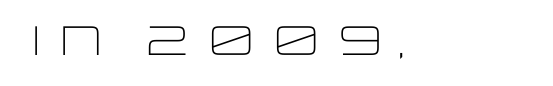
Q: Is the text bold? A: No.
Q: Is the text italic (slanted)? A: No, it is upright.
Q: Is the typeface a serif or a sans-serif typeface? A: Sans-serif.
Q: Is the text underlined? A: No.
Q: Is the spacing between letters normal or unusually wide? A: Normal.
Q: Width (condensed, normal, or wide)? A: Wide.
Q: Stroke contrast? A: Low.
Q: x-height? A: Large.
Q: Monospaced? A: No.
